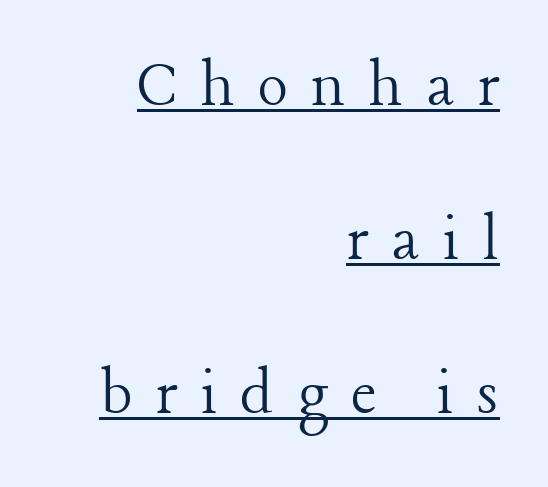
The image shows 71 px light serif type, upright; set right-aligned, loose line spacing (2.17x), unusually wide letter spacing (+0.32 em), underlined; low stroke contrast and a medium x-height.
